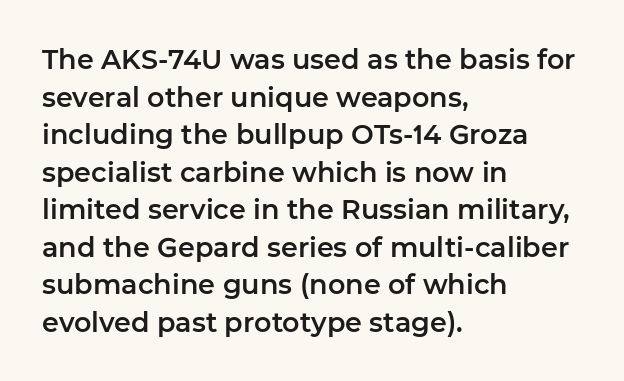
Q: Is the text italic (slanted)? A: No, it is upright.
Q: Is the text underlined? A: No.
Q: How is the paragraph aligned? A: Left-aligned.
Q: Is the spacing between letters normal or unusually wide? A: Normal.
Q: Is the spacing between lines tight, normal or loose? A: Normal.
